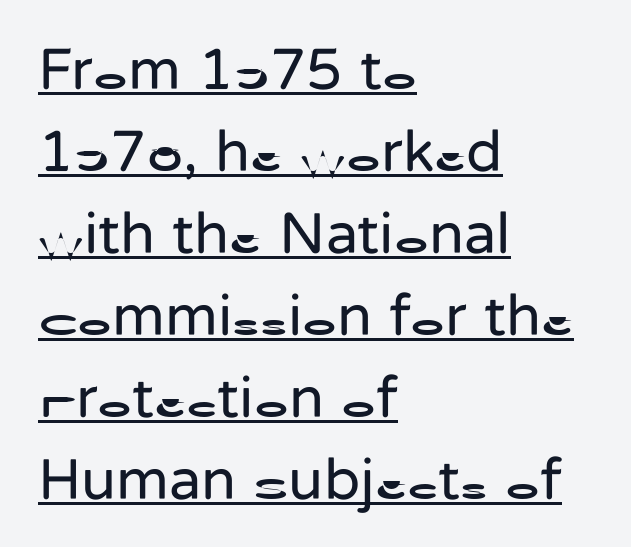
Q: Is the text bold? A: No.
Q: Is the text italic (slanted)? A: No, it is upright.
Q: Is the typeface a serif or a sans-serif typeface? A: Sans-serif.
Q: Is the text underlined? A: Yes.
Q: How is the paragraph aligned? A: Left-aligned.
Q: Is the spacing between letters normal or unusually wide? A: Normal.
Q: Is the spacing between lines tight, normal or loose? A: Normal.
Q: Width (condensed, normal, or wide)? A: Normal.
Q: Stroke contrast? A: Low.
Q: x-height? A: Medium.
Q: Monospaced? A: No.
